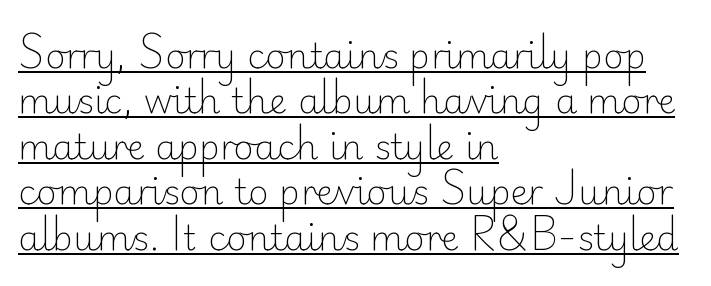
{"serif": "no", "italic": "no", "bold": "no", "weight": "light", "width": "normal", "stroke_contrast": "low", "x_height": "small", "monospaced": "no", "underline": "yes", "align": "left", "line_spacing": "normal", "line_spacing_ratio": 1.3, "letter_spacing": "normal", "letter_spacing_em": 0.0, "glyph_px": 35}
